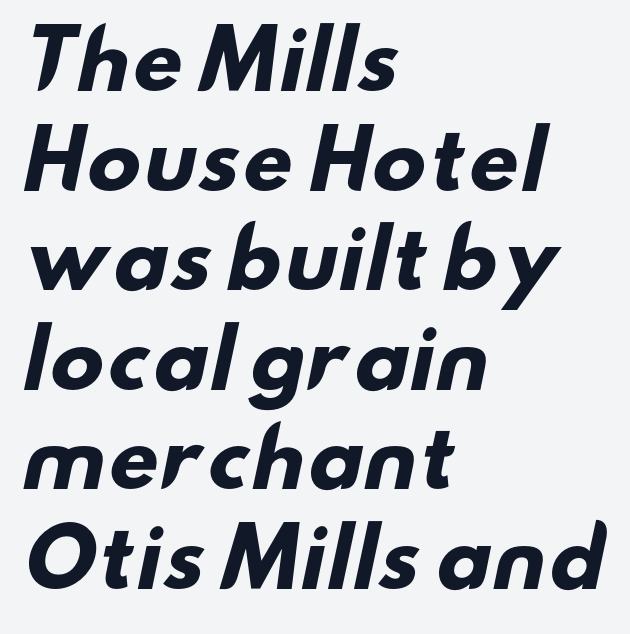
Type without underlining. The text block is weighted toward the left margin, trailing off unevenly rightward. Do the characters align in a grid? No, the font is proportional. Serifs: no, the terminals of the letterforms are clean.
